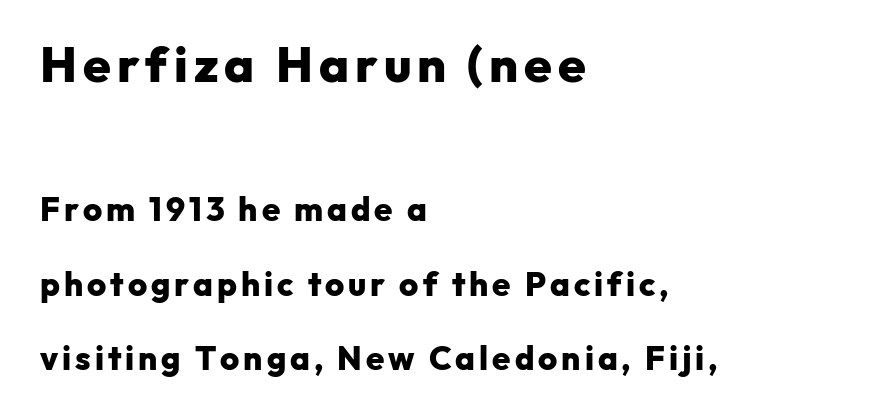
The image shows 50 px heavy sans-serif type, upright; set left-aligned, loose line spacing (2.26x), not underlined; the first (top) block is 1.52x larger; low stroke contrast and a medium x-height.
